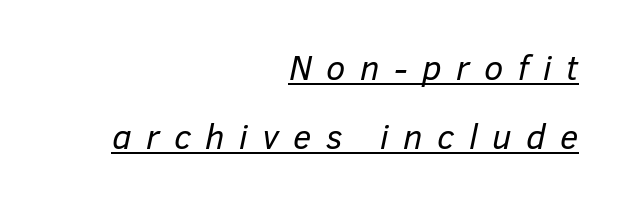
The image shows 35 px regular-weight type, italic (leaning right); set right-aligned, loose line spacing (1.98x), unusually wide letter spacing (+0.41 em), underlined; low stroke contrast and a medium x-height.
